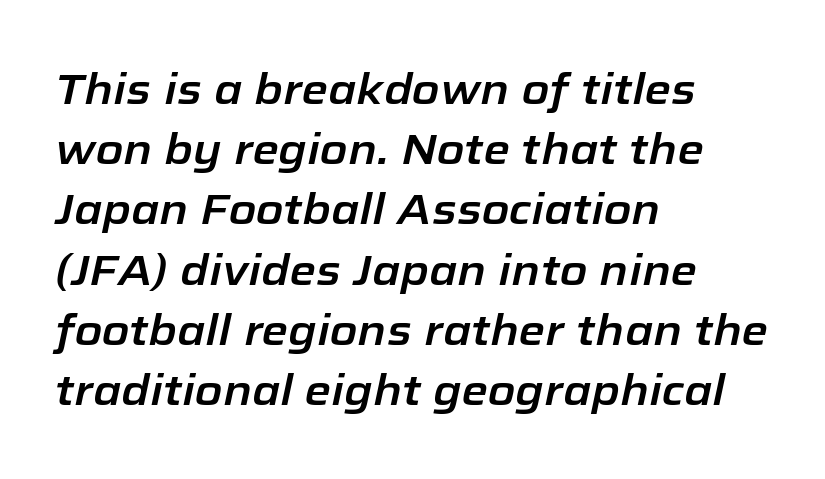
{"italic": "yes", "lean": "right", "slant_degrees": 12, "width": "normal", "stroke_contrast": "low", "x_height": "medium", "monospaced": "no", "underline": "no", "align": "left", "line_spacing": "normal", "line_spacing_ratio": 1.4, "letter_spacing": "normal", "letter_spacing_em": 0.0, "glyph_px": 43}
